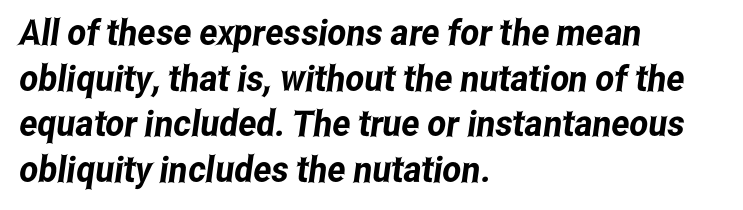
{"serif": "no", "width": "condensed", "stroke_contrast": "low", "x_height": "medium", "monospaced": "no", "underline": "no", "align": "left", "line_spacing": "normal", "line_spacing_ratio": 1.27, "letter_spacing": "normal", "letter_spacing_em": 0.0, "glyph_px": 36}
